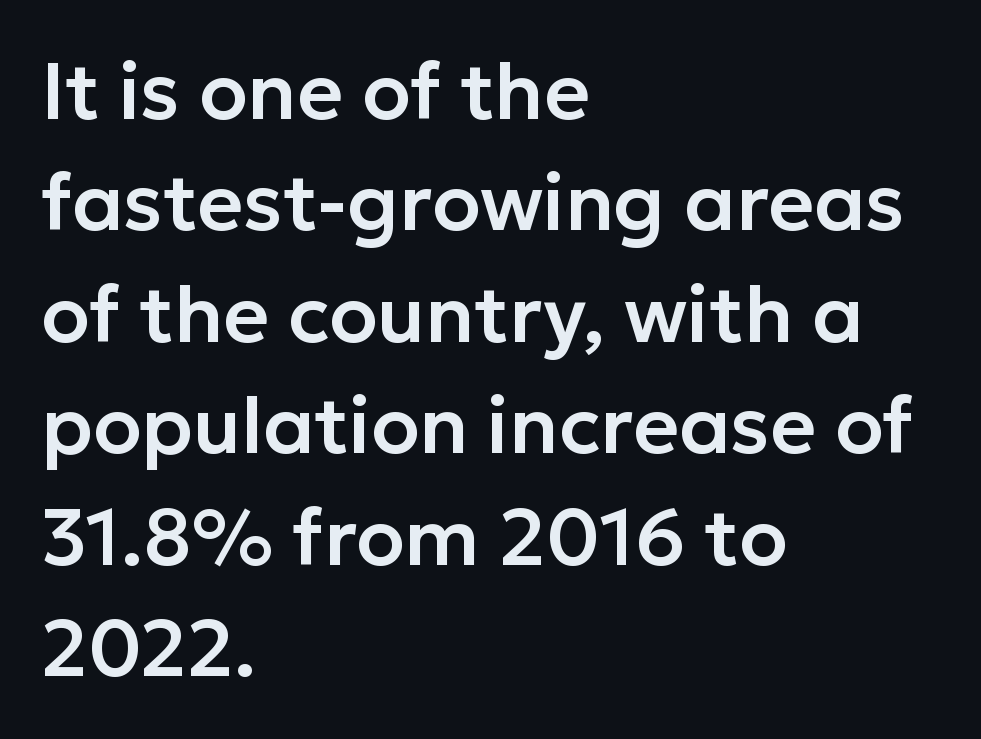
The image shows 79 px sans-serif type, upright; set left-aligned, normal line spacing (1.41x), normal letter spacing, not underlined; low stroke contrast and a medium x-height.
